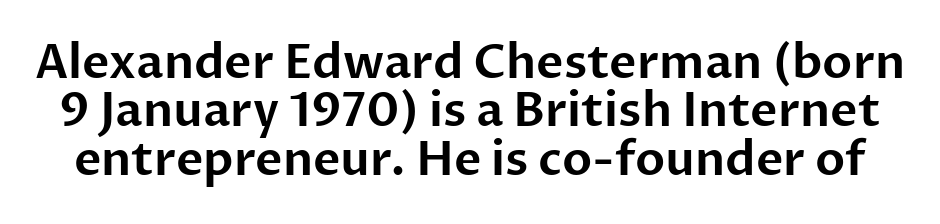
Q: Is the text italic (slanted)? A: No, it is upright.
Q: Is the typeface a serif or a sans-serif typeface? A: Sans-serif.
Q: Is the text underlined? A: No.
Q: Is the spacing between letters normal or unusually wide? A: Normal.
Q: Is the spacing between lines tight, normal or loose? A: Tight.
Q: Width (condensed, normal, or wide)? A: Normal.
Q: Stroke contrast? A: Low.
Q: x-height? A: Medium.
Q: Monospaced? A: No.
